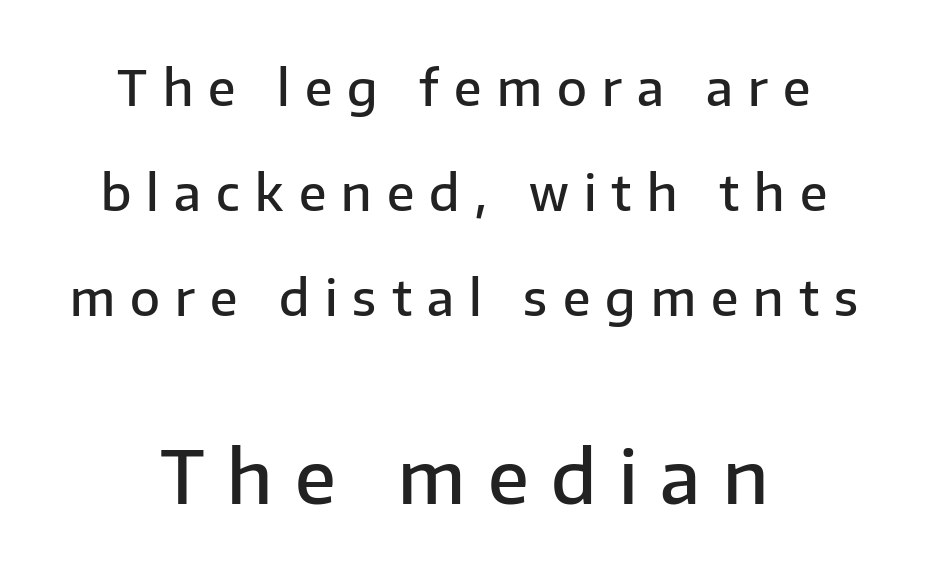
Q: Is the text bold? A: Semi-bold.
Q: Is the text italic (slanted)? A: No, it is upright.
Q: Is the typeface a serif or a sans-serif typeface? A: Sans-serif.
Q: Is the text underlined? A: No.
Q: How is the paragraph aligned? A: Centered.
Q: Is the spacing between letters normal or unusually wide? A: Unusually wide.
Q: Is the spacing between lines tight, normal or loose? A: Loose.
Q: Which block of text is set in a larger size, the first (top) or the second (bottom)? A: The second (bottom) one.
Q: Width (condensed, normal, or wide)? A: Normal.
Q: Stroke contrast? A: Low.
Q: x-height? A: Medium.
Q: Monospaced? A: No.
